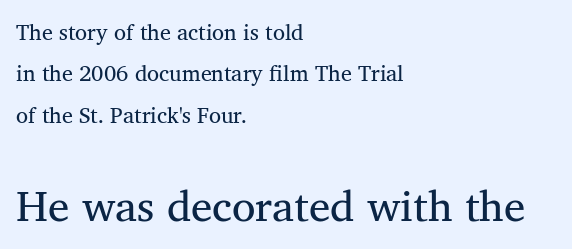
Every row of glyphs begins at an identical x-position on the left. The letters stand upright; this is a roman face. In terms of letterspacing, this is plain default setting. Yep, those are serifs on the letters. A quiet, ordinary-to-light weight characterises the typeface. Decoration check: the copy has no underline.
